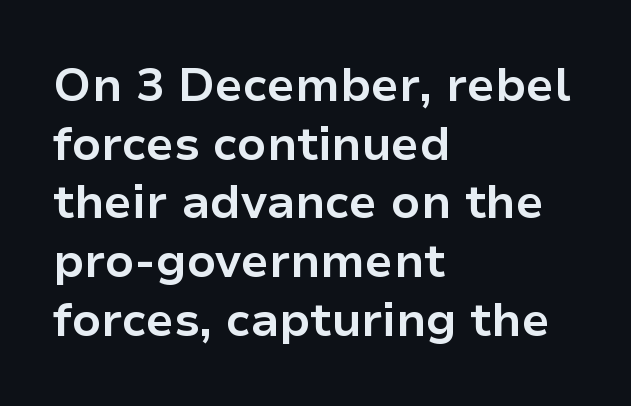
{"serif": "no", "italic": "no", "bold": "yes", "weight": "bold", "width": "normal", "stroke_contrast": "low", "x_height": "medium", "monospaced": "no", "underline": "no", "align": "left", "line_spacing": "normal", "line_spacing_ratio": 1.25, "letter_spacing": "normal", "letter_spacing_em": 0.0, "glyph_px": 47}
